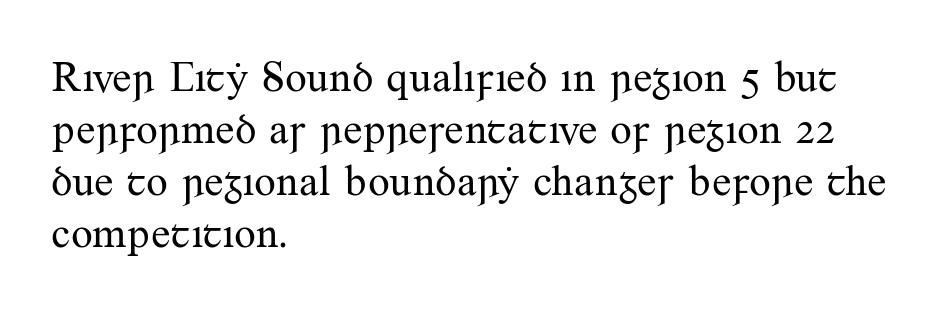
The image shows 43 px regular-weight serif type, upright; set left-aligned, line spacing 1.21x, normal letter spacing, not underlined; medium stroke contrast and a small x-height.
